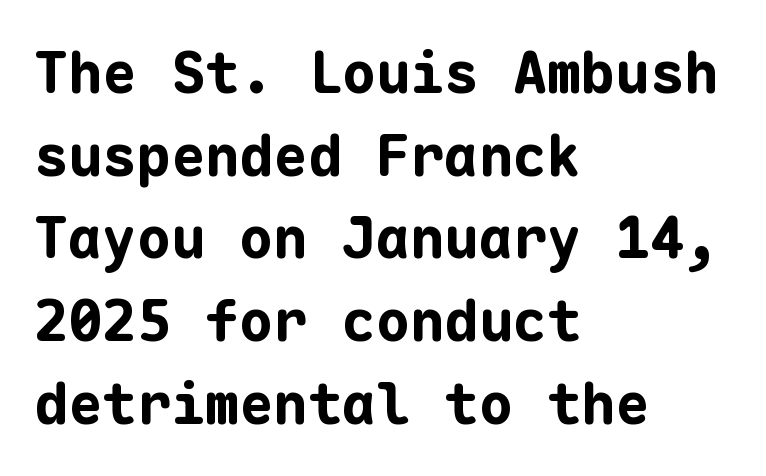
Q: Is the text bold? A: Yes.
Q: Is the text italic (slanted)? A: No, it is upright.
Q: Is the typeface a serif or a sans-serif typeface? A: Sans-serif.
Q: Is the text underlined? A: No.
Q: How is the paragraph aligned? A: Left-aligned.
Q: Is the spacing between letters normal or unusually wide? A: Normal.
Q: Is the spacing between lines tight, normal or loose? A: Normal.
Q: Width (condensed, normal, or wide)? A: Normal.
Q: Stroke contrast? A: Low.
Q: x-height? A: Medium.
Q: Monospaced? A: Yes.
